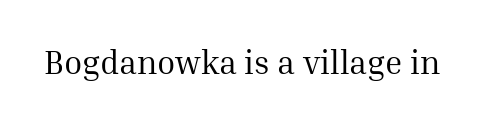
The image shows 33 px regular-weight serif type, upright; set normal letter spacing, not underlined; medium stroke contrast and a medium x-height.
